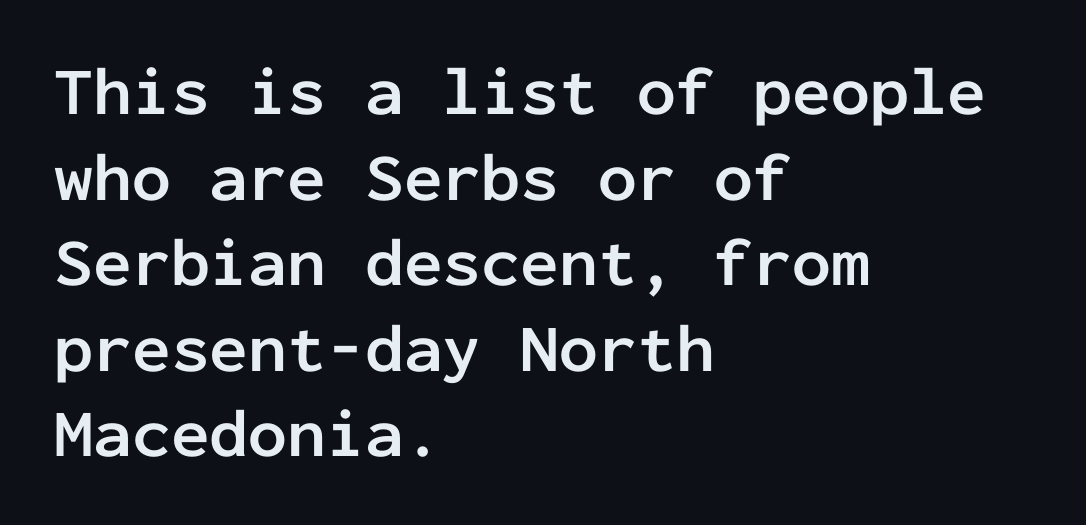
The image shows 69 px semibold sans-serif type, upright, monospaced; set left-aligned, line spacing 1.24x, normal letter spacing, not underlined; low stroke contrast and a medium x-height.
